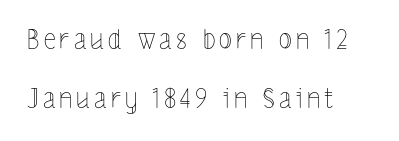
Leading is clearly above the norm, producing a sparse column. The string is rendered with underlining switched off. The lines in this sample share a left origin and differ only in where they stop. Posture: upright roman. The typesetting does not lean heavy: it is not bold.
